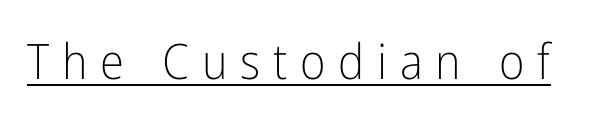
Q: Is the text bold? A: No.
Q: Is the text italic (slanted)? A: No, it is upright.
Q: Is the typeface a serif or a sans-serif typeface? A: Sans-serif.
Q: Is the text underlined? A: Yes.
Q: Is the spacing between letters normal or unusually wide? A: Unusually wide.
Q: Width (condensed, normal, or wide)? A: Condensed.
Q: Stroke contrast? A: Low.
Q: x-height? A: Medium.
Q: Monospaced? A: No.
